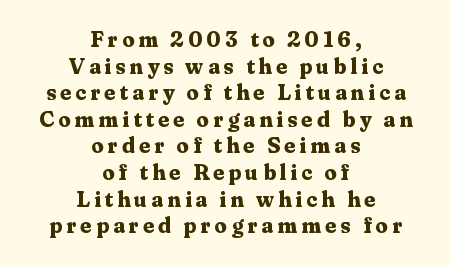
Q: Is the text bold? A: Yes.
Q: Is the text italic (slanted)? A: No, it is upright.
Q: Is the text underlined? A: No.
Q: How is the paragraph aligned? A: Centered.
